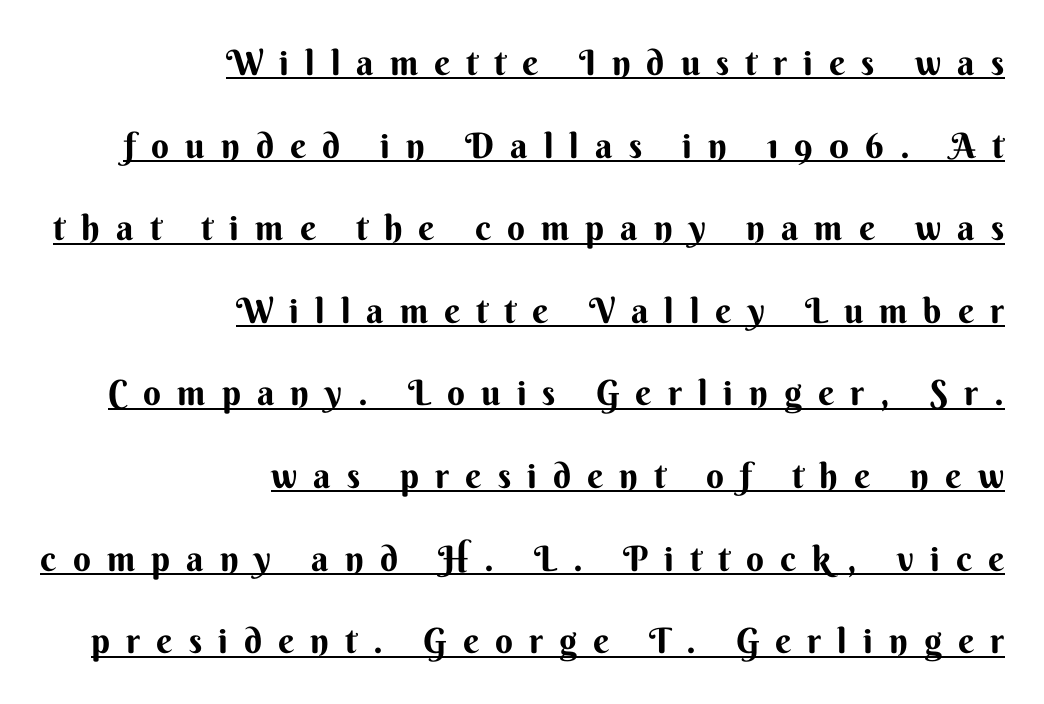
Q: Is the text bold? A: Yes.
Q: Is the text italic (slanted)? A: No, it is upright.
Q: Is the typeface a serif or a sans-serif typeface? A: Sans-serif.
Q: Is the text underlined? A: Yes.
Q: How is the paragraph aligned? A: Right-aligned.
Q: Is the spacing between letters normal or unusually wide? A: Unusually wide.
Q: Is the spacing between lines tight, normal or loose? A: Loose.
Q: Width (condensed, normal, or wide)? A: Normal.
Q: Stroke contrast? A: Medium.
Q: x-height? A: Small.
Q: Monospaced? A: No.
